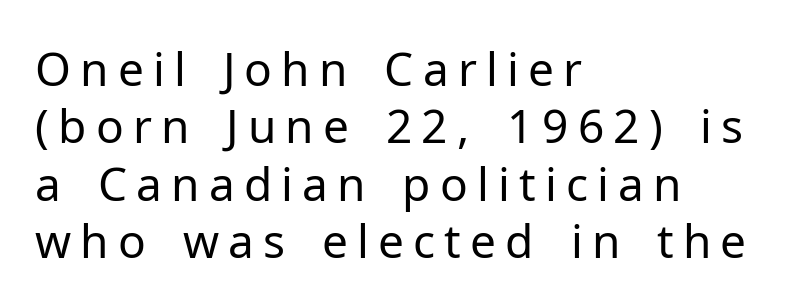
{"serif": "no", "italic": "no", "bold": "no", "weight": "regular", "width": "normal", "stroke_contrast": "low", "x_height": "medium", "monospaced": "no", "underline": "no", "align": "left", "line_spacing": "normal", "line_spacing_ratio": 1.25, "letter_spacing": "wide", "letter_spacing_em": 0.2, "glyph_px": 46}
